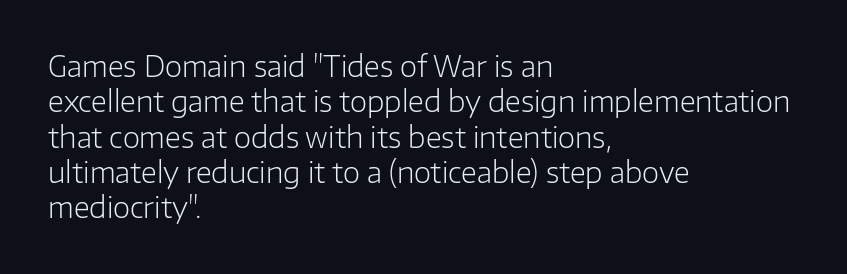
Spacing between characters is what you'd get straight out of the box. This block has exactly the height ordinary leading produces. The letterforms sit at book weight or below. Posture: upright roman. The rendering uses natural spacing where letterforms have individual widths. Quick note: underline off.
